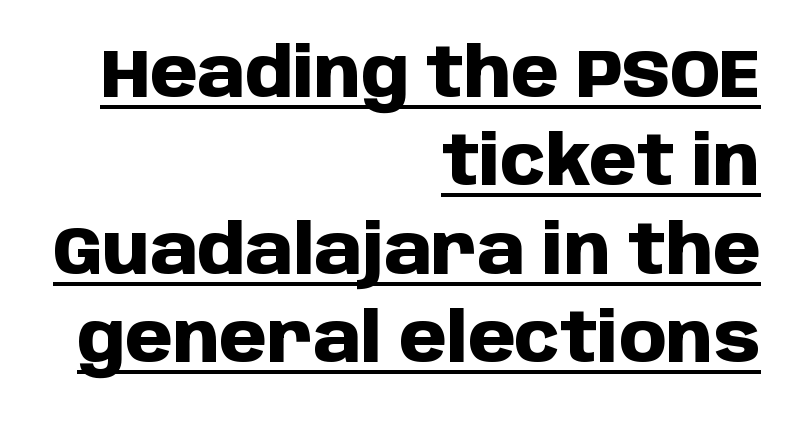
A student would call this right alignment; a typographer would say flush right, rag left. Compared with undecorated copy, this sample adds a rule below the words. How would I describe the line gaps? Plain and ordinary. These lines are rendered in a variable-pitch font.
